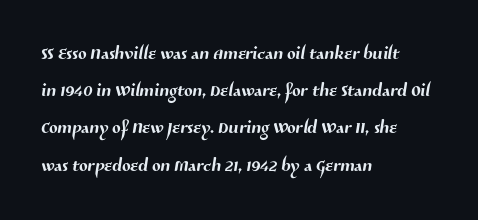
Tracking value appears to be zero — textbook default spacing. This sample keeps an unexceptional amount of space between lines. Which margin do the lines hug? The left one — the right edge is uneven. A clean baseline with only descenders dipping below it.
